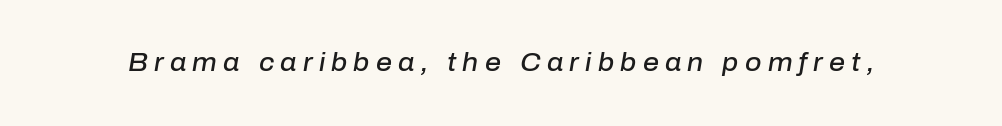
How are the letters spaced? Widely, with obvious added tracking. The font is running at a semibold setting, under full bold. The strip under each line holds only bare page. Posture: slanted.
